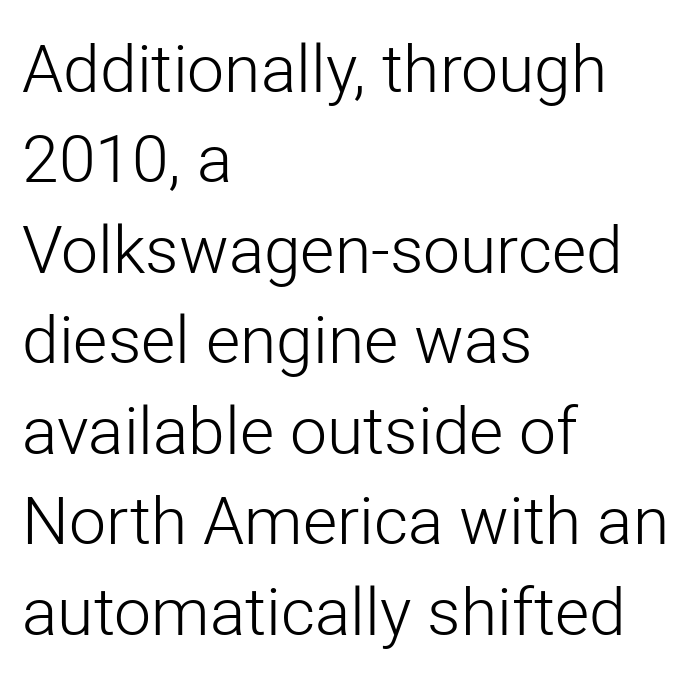
Q: Is the text bold? A: No.
Q: Is the text italic (slanted)? A: No, it is upright.
Q: Is the typeface a serif or a sans-serif typeface? A: Sans-serif.
Q: Is the text underlined? A: No.
Q: How is the paragraph aligned? A: Left-aligned.
Q: Is the spacing between letters normal or unusually wide? A: Normal.
Q: Is the spacing between lines tight, normal or loose? A: Normal.
Q: Width (condensed, normal, or wide)? A: Normal.
Q: Stroke contrast? A: Low.
Q: x-height? A: Medium.
Q: Monospaced? A: No.
